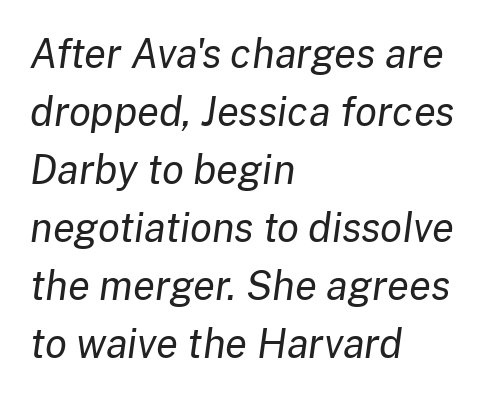
Q: Is the text bold? A: No.
Q: Is the text italic (slanted)? A: Yes, it leans right by about 8 degrees.
Q: Is the text underlined? A: No.
Q: How is the paragraph aligned? A: Left-aligned.
Q: Is the spacing between letters normal or unusually wide? A: Normal.
Q: Is the spacing between lines tight, normal or loose? A: Normal.
Q: Width (condensed, normal, or wide)? A: Normal.
Q: Stroke contrast? A: Low.
Q: x-height? A: Medium.
Q: Monospaced? A: No.
